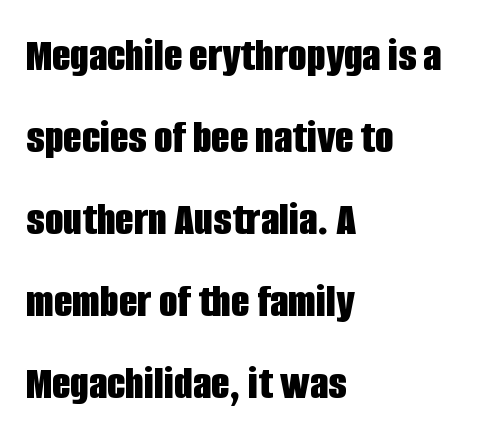
Q: Is the text bold? A: Yes.
Q: Is the text italic (slanted)? A: No, it is upright.
Q: Is the typeface a serif or a sans-serif typeface? A: Sans-serif.
Q: Is the text underlined? A: No.
Q: How is the paragraph aligned? A: Left-aligned.
Q: Is the spacing between letters normal or unusually wide? A: Normal.
Q: Width (condensed, normal, or wide)? A: Condensed.
Q: Stroke contrast? A: Low.
Q: x-height? A: Large.
Q: Monospaced? A: No.
